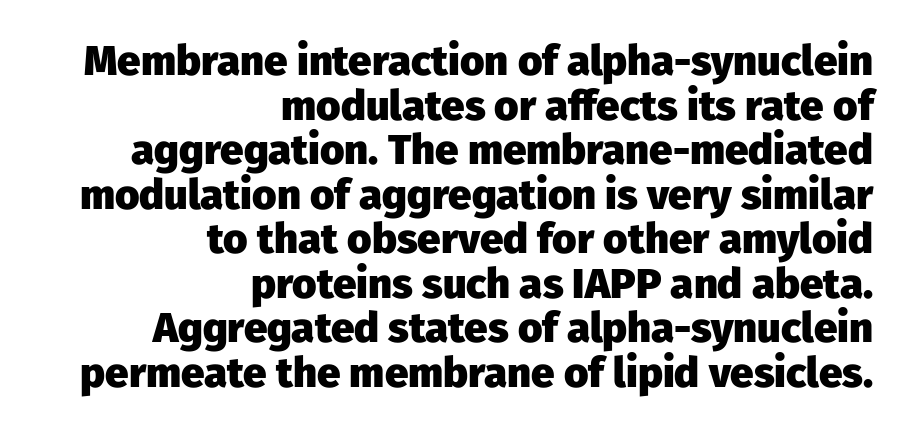
The image shows 42 px heavy sans-serif type, upright; set right-aligned, tight line spacing (1.06x), normal letter spacing, not underlined; low stroke contrast and a medium x-height.
